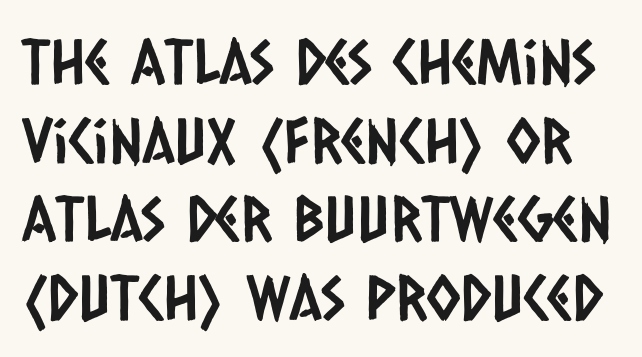
Q: Is the typeface a serif or a sans-serif typeface? A: Sans-serif.
Q: Is the text underlined? A: No.
Q: Is the spacing between letters normal or unusually wide? A: Normal.
Q: Is the spacing between lines tight, normal or loose? A: Normal.
Q: Width (condensed, normal, or wide)? A: Condensed.
Q: Stroke contrast? A: Low.
Q: x-height? A: Large.
Q: Monospaced? A: No.
